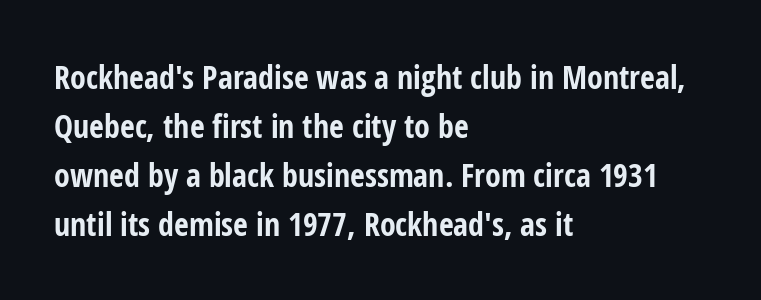
Q: Is the text bold? A: Yes.
Q: Is the text italic (slanted)? A: No, it is upright.
Q: Is the typeface a serif or a sans-serif typeface? A: Sans-serif.
Q: Is the text underlined? A: No.
Q: How is the paragraph aligned? A: Left-aligned.
Q: Is the spacing between letters normal or unusually wide? A: Normal.
Q: Is the spacing between lines tight, normal or loose? A: Normal.
Q: Width (condensed, normal, or wide)? A: Condensed.
Q: Stroke contrast? A: Low.
Q: x-height? A: Medium.
Q: Monospaced? A: No.
